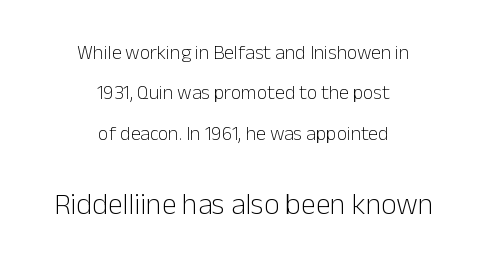
Q: Is the text bold? A: No.
Q: Is the text italic (slanted)? A: No, it is upright.
Q: Is the typeface a serif or a sans-serif typeface? A: Sans-serif.
Q: Is the text underlined? A: No.
Q: How is the paragraph aligned? A: Centered.
Q: Is the spacing between letters normal or unusually wide? A: Normal.
Q: Is the spacing between lines tight, normal or loose? A: Loose.
Q: Which block of text is set in a larger size, the first (top) or the second (bottom)? A: The second (bottom) one.
Q: Width (condensed, normal, or wide)? A: Normal.
Q: Stroke contrast? A: Low.
Q: x-height? A: Medium.
Q: Monospaced? A: No.
